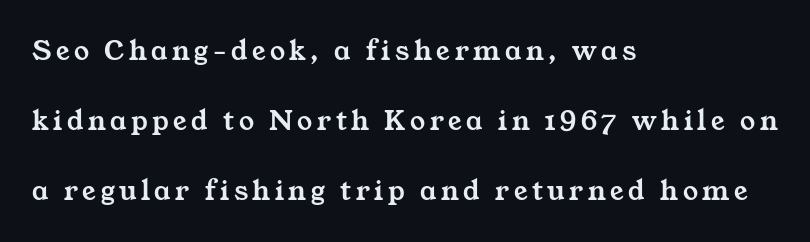
{"serif": "yes", "width": "wide", "stroke_contrast": "medium", "x_height": "medium", "monospaced": "no", "underline": "no", "align": "left", "line_spacing": "loose", "line_spacing_ratio": 2.34, "glyph_px": 30}
